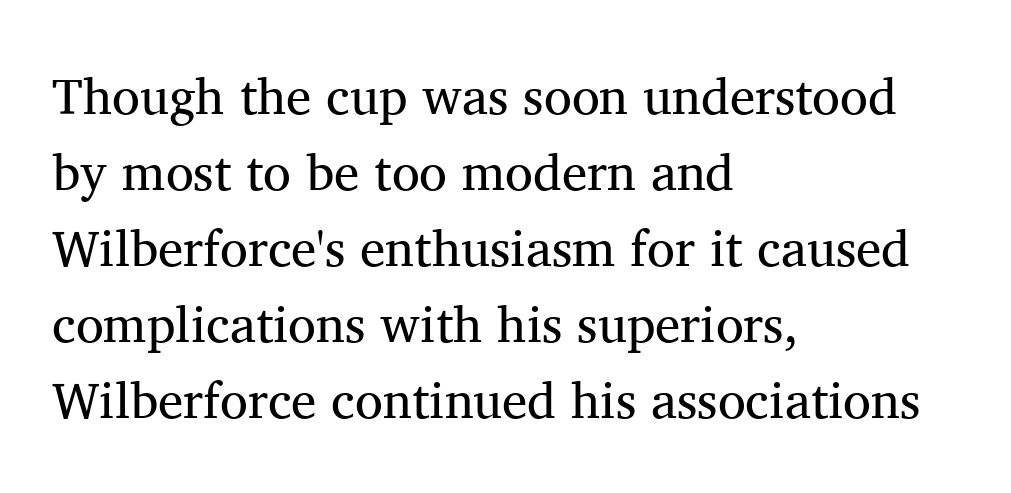
{"serif": "yes", "italic": "no", "bold": "no", "weight": "regular", "width": "normal", "stroke_contrast": "medium", "x_height": "medium", "monospaced": "no", "underline": "no", "align": "left", "line_spacing": "normal", "line_spacing_ratio": 1.49, "letter_spacing": "normal", "letter_spacing_em": 0.0, "glyph_px": 51}
